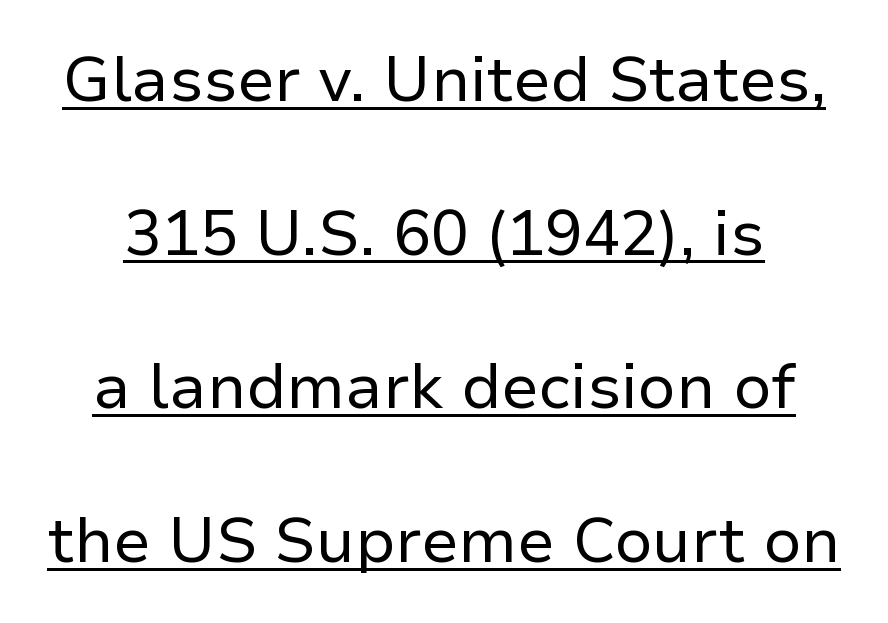
Q: Is the text bold? A: No.
Q: Is the text italic (slanted)? A: No, it is upright.
Q: Is the typeface a serif or a sans-serif typeface? A: Sans-serif.
Q: Is the text underlined? A: Yes.
Q: Is the spacing between letters normal or unusually wide? A: Normal.
Q: Is the spacing between lines tight, normal or loose? A: Loose.
Q: Width (condensed, normal, or wide)? A: Normal.
Q: Stroke contrast? A: Low.
Q: x-height? A: Medium.
Q: Monospaced? A: No.
